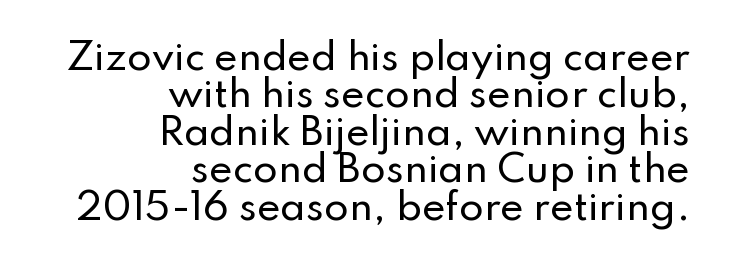
{"serif": "no", "italic": "no", "width": "normal", "stroke_contrast": "low", "x_height": "small", "monospaced": "no", "underline": "no", "align": "right", "line_spacing": "tight", "line_spacing_ratio": 1.04, "letter_spacing": "normal", "letter_spacing_em": 0.0, "glyph_px": 36}
